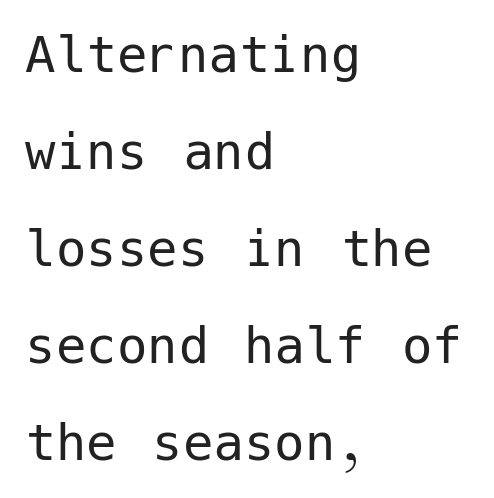
Whoever set this chose a conventional vertical rhythm. It's the straight-up-and-down kind of type. Look at the bottom of the vertical strokes: they stop flat, with no serifs. Typeset ragged right — the left edge is the straight one. The area under the type is left untouched.
